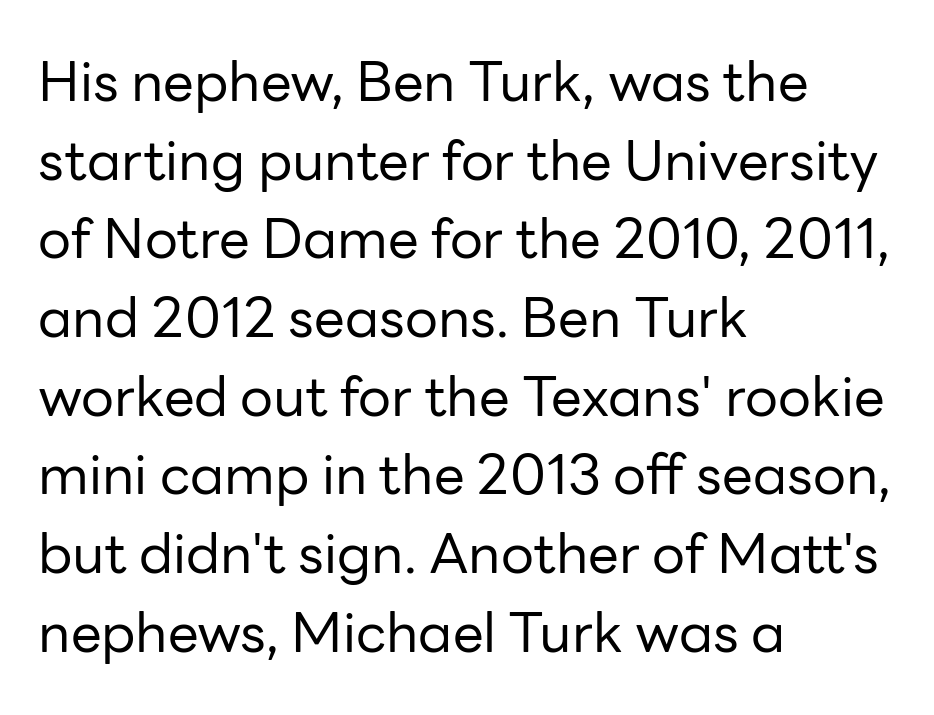
Q: Is the text bold? A: No.
Q: Is the text italic (slanted)? A: No, it is upright.
Q: Is the typeface a serif or a sans-serif typeface? A: Sans-serif.
Q: Is the text underlined? A: No.
Q: How is the paragraph aligned? A: Left-aligned.
Q: Is the spacing between letters normal or unusually wide? A: Normal.
Q: Is the spacing between lines tight, normal or loose? A: Normal.
Q: Width (condensed, normal, or wide)? A: Normal.
Q: Stroke contrast? A: Low.
Q: x-height? A: Medium.
Q: Monospaced? A: No.
